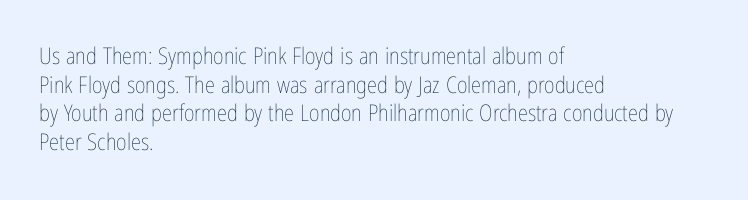
The image shows 23 px text type, upright; set left-aligned, line spacing 1.24x, normal letter spacing, not underlined.
